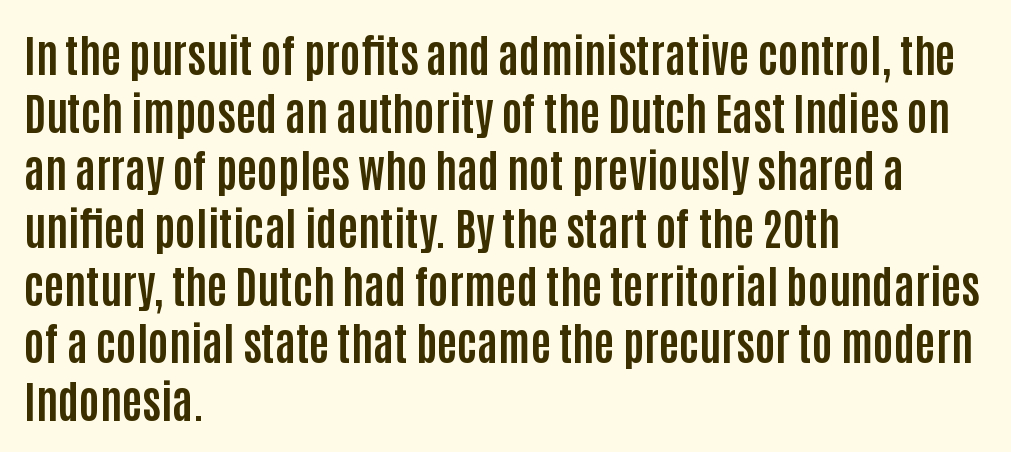
Q: Is the text bold? A: Yes.
Q: Is the text italic (slanted)? A: No, it is upright.
Q: Is the typeface a serif or a sans-serif typeface? A: Sans-serif.
Q: Is the text underlined? A: No.
Q: How is the paragraph aligned? A: Left-aligned.
Q: Is the spacing between letters normal or unusually wide? A: Normal.
Q: Is the spacing between lines tight, normal or loose? A: Normal.
Q: Width (condensed, normal, or wide)? A: Condensed.
Q: Stroke contrast? A: Low.
Q: x-height? A: Large.
Q: Monospaced? A: No.
